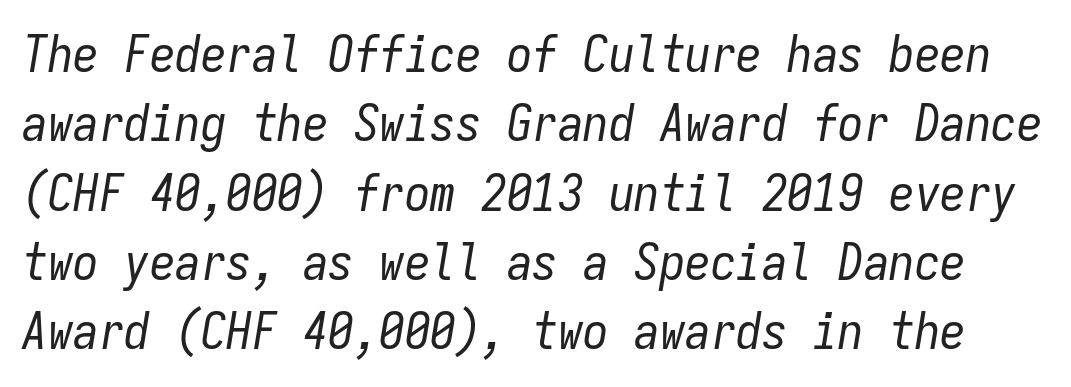
Q: Is the text bold? A: No.
Q: Is the text italic (slanted)? A: Yes, it leans right by about 9 degrees.
Q: Is the text underlined? A: No.
Q: Is the spacing between letters normal or unusually wide? A: Normal.
Q: Is the spacing between lines tight, normal or loose? A: Normal.
Q: Width (condensed, normal, or wide)? A: Condensed.
Q: Stroke contrast? A: Low.
Q: x-height? A: Medium.
Q: Monospaced? A: Yes.
